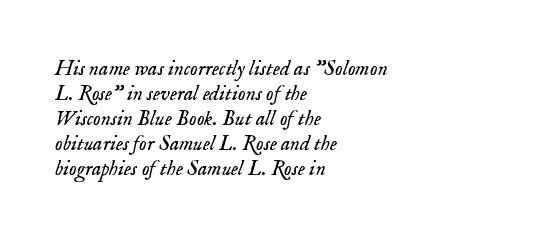
{"italic": "yes", "lean": "right", "slant_degrees": 18, "bold": "no", "underline": "no", "align": "left", "line_spacing_ratio": 1.19, "letter_spacing": "normal", "letter_spacing_em": 0.0, "glyph_px": 21}
